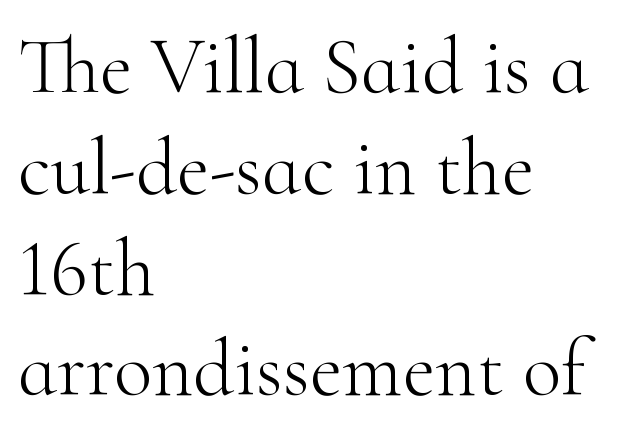
The rendering uses natural spacing where letterforms have individual widths. Are there feet on the stems? There are — it's a serif. Normally led — the rows are evenly, conventionally spaced. Nope, not italic — everything's standing straight. Descenders are the only things crossing below the line.
